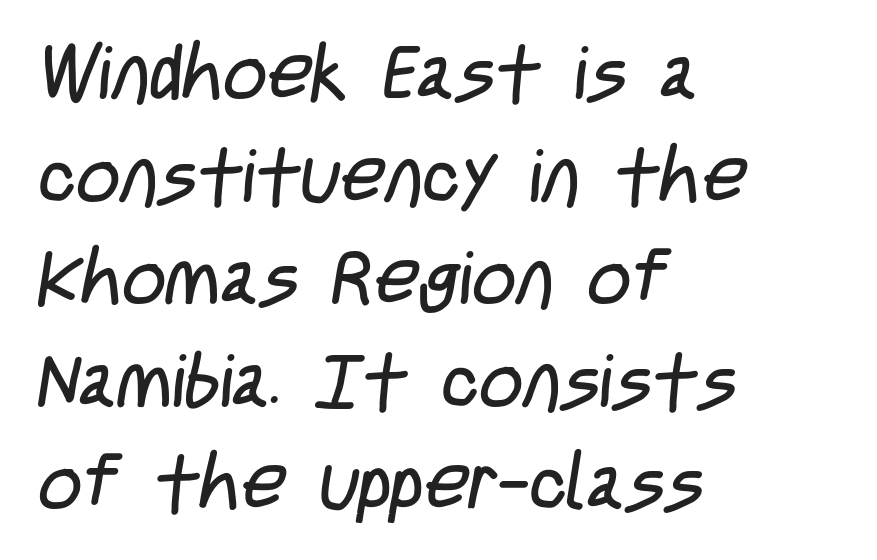
The image shows 76 px regular-weight, condensed sans-serif type; set left-aligned, normal line spacing (1.35x), normal letter spacing, not underlined; low stroke contrast and a large x-height.
